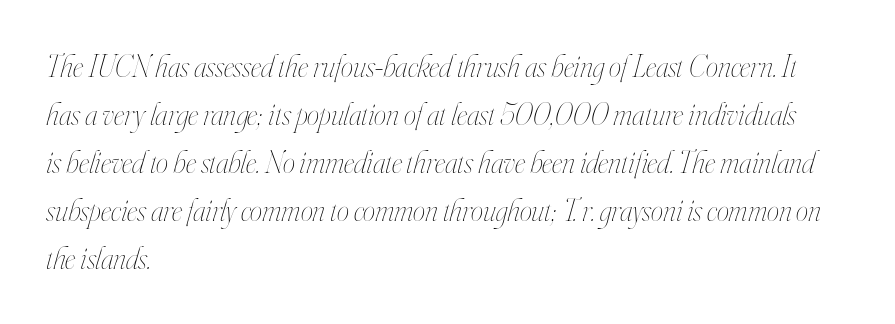
{"italic": "yes", "lean": "right", "slant_degrees": 16, "bold": "no", "weight": "thin", "width": "condensed", "stroke_contrast": "high", "x_height": "small", "monospaced": "no", "underline": "no", "align": "left", "line_spacing": "normal", "line_spacing_ratio": 1.55, "letter_spacing": "normal", "letter_spacing_em": 0.0, "glyph_px": 31}
